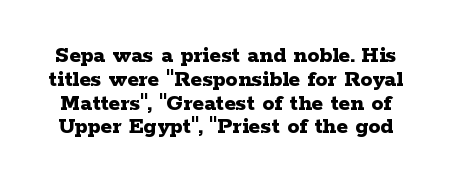
The image shows 24 px bold type, upright; set tight line spacing (0.99x), normal letter spacing, not underlined.
